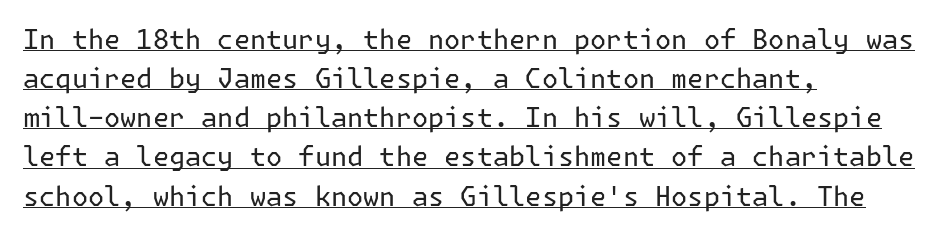
The image shows 27 px text type, upright; set left-aligned, normal line spacing (1.45x), normal letter spacing, underlined.
